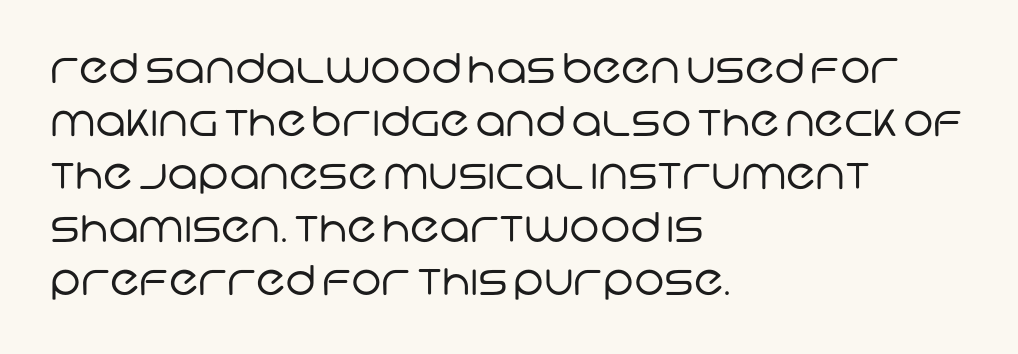
Q: Is the text bold? A: No.
Q: Is the typeface a serif or a sans-serif typeface? A: Sans-serif.
Q: Is the text underlined? A: No.
Q: How is the paragraph aligned? A: Left-aligned.
Q: Is the spacing between letters normal or unusually wide? A: Normal.
Q: Is the spacing between lines tight, normal or loose? A: Normal.
Q: Width (condensed, normal, or wide)? A: Normal.
Q: Stroke contrast? A: Low.
Q: x-height? A: Large.
Q: Monospaced? A: No.
